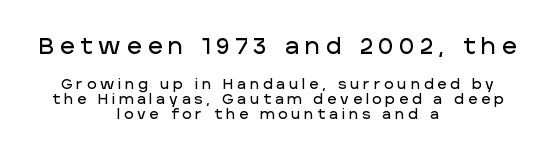
Q: Is the text italic (slanted)? A: No, it is upright.
Q: Is the text underlined? A: No.
Q: How is the paragraph aligned? A: Centered.
Q: Is the spacing between letters normal or unusually wide? A: Unusually wide.
Q: Is the spacing between lines tight, normal or loose? A: Tight.
Q: Which block of text is set in a larger size, the first (top) or the second (bottom)? A: The first (top) one.
